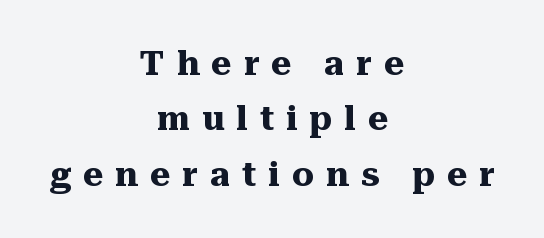
Check under the words: just untouched page. This is serif lettering, the kind often seen in printed books. Look at the tracking — it's clearly loosened, letters drifting apart. You can tell it's not italic because the verticals are truly vertical.
